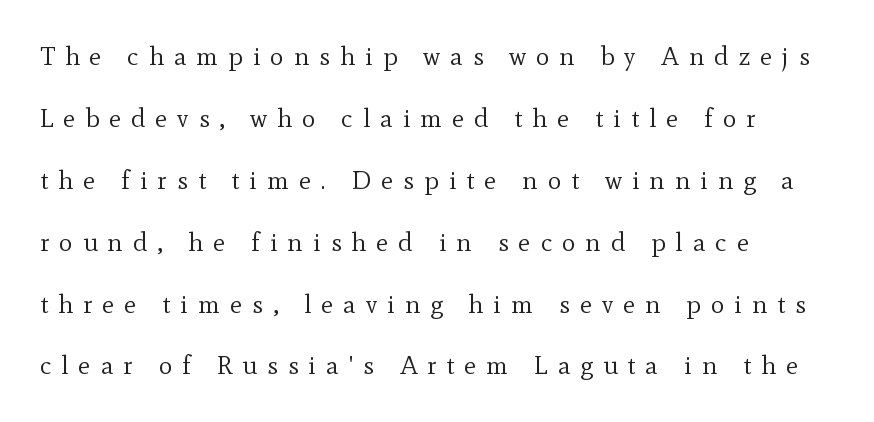
{"italic": "no", "bold": "no", "underline": "no", "align": "left", "line_spacing": "loose", "line_spacing_ratio": 2.38, "letter_spacing": "wide", "letter_spacing_em": 0.38, "glyph_px": 26}
